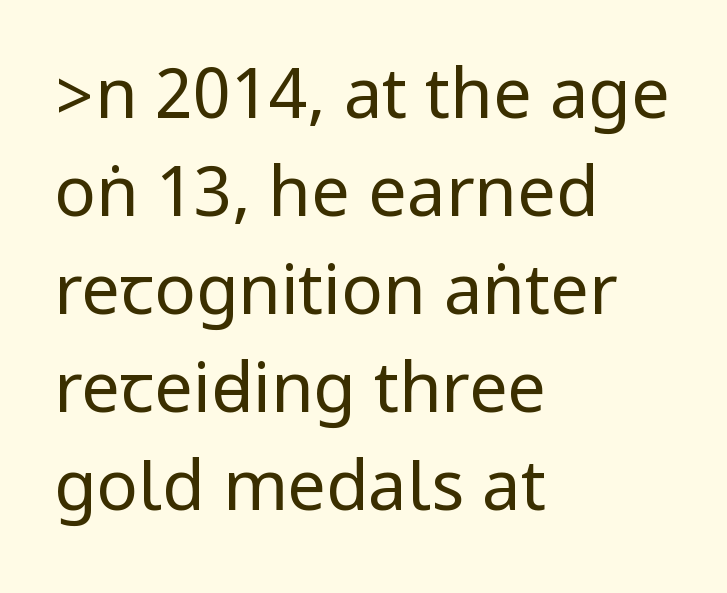
{"serif": "no", "italic": "no", "bold": "no", "weight": "regular", "width": "condensed", "stroke_contrast": "low", "underline": "no", "align": "left", "line_spacing": "normal", "line_spacing_ratio": 1.42, "letter_spacing": "normal", "letter_spacing_em": 0.0, "glyph_px": 69}
